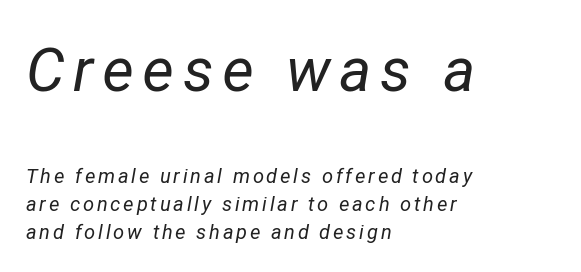
{"italic": "yes", "lean": "right", "slant_degrees": 12, "bold": "no", "weight": "regular", "width": "normal", "stroke_contrast": "low", "x_height": "medium", "monospaced": "no", "underline": "no", "align": "left", "line_spacing": "normal", "line_spacing_ratio": 1.41, "larger_block": "first", "size_ratio": 3.05, "glyph_px": 61}
